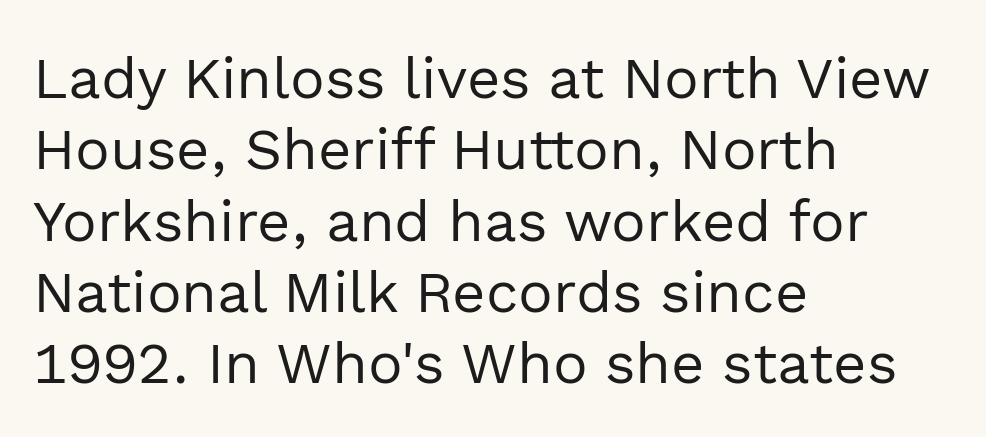
Q: Is the text bold? A: No.
Q: Is the text italic (slanted)? A: No, it is upright.
Q: Is the typeface a serif or a sans-serif typeface? A: Sans-serif.
Q: Is the text underlined? A: No.
Q: How is the paragraph aligned? A: Left-aligned.
Q: Is the spacing between letters normal or unusually wide? A: Normal.
Q: Width (condensed, normal, or wide)? A: Normal.
Q: x-height? A: Medium.
Q: Monospaced? A: No.
